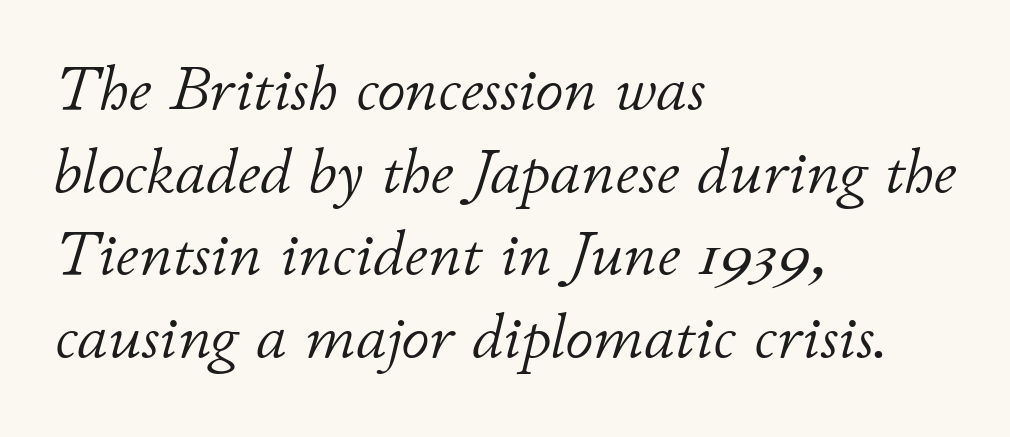
{"italic": "yes", "lean": "right", "slant_degrees": 11, "bold": "no", "weight": "light", "width": "normal", "stroke_contrast": "low", "x_height": "small", "monospaced": "no", "underline": "no", "align": "left", "line_spacing": "normal", "line_spacing_ratio": 1.31, "letter_spacing": "normal", "letter_spacing_em": 0.0, "glyph_px": 63}
